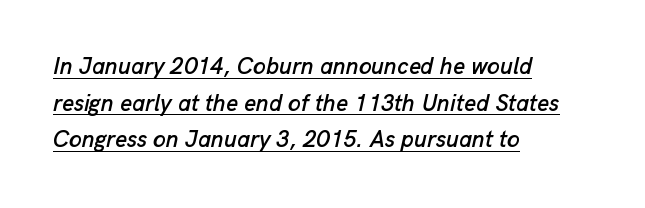
Q: Is the text italic (slanted)? A: Yes, it leans right by about 13 degrees.
Q: Is the text underlined? A: Yes.
Q: How is the paragraph aligned? A: Left-aligned.
Q: Is the spacing between letters normal or unusually wide? A: Normal.
Q: Is the spacing between lines tight, normal or loose? A: Normal.
